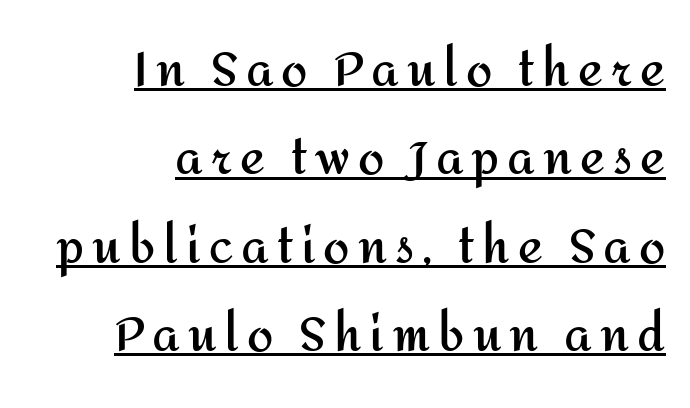
Q: Is the text bold? A: Yes.
Q: Is the text italic (slanted)? A: No, it is upright.
Q: Is the typeface a serif or a sans-serif typeface? A: Sans-serif.
Q: Is the text underlined? A: Yes.
Q: How is the paragraph aligned? A: Right-aligned.
Q: Width (condensed, normal, or wide)? A: Normal.
Q: Stroke contrast? A: Medium.
Q: x-height? A: Medium.
Q: Monospaced? A: No.
